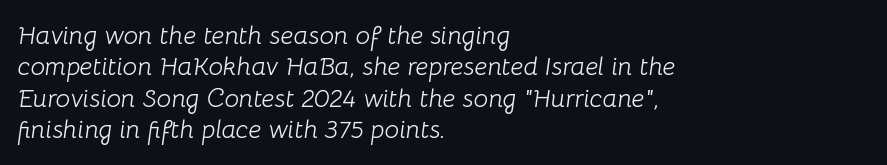
Observe the ordinary spacing: letters are neighbours, not strangers. Slant detected: the letters are inclined. If you drew a ruler down the left edge, every line would touch it. The font sits on the lighter half of the weight spectrum, regular included.
